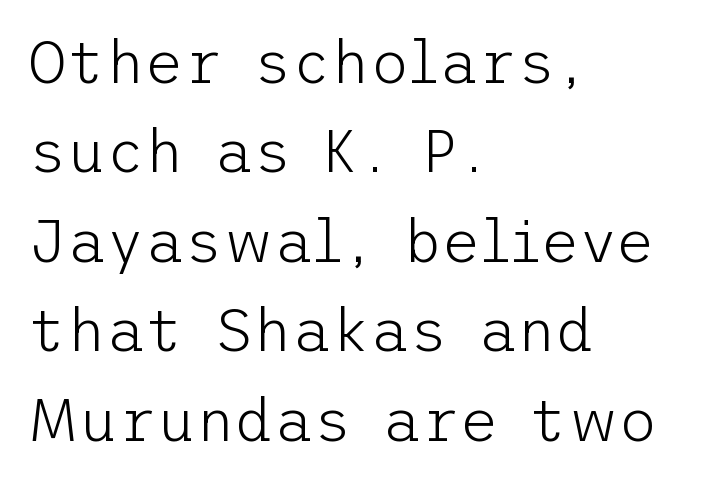
Q: Is the text bold? A: No.
Q: Is the text italic (slanted)? A: No, it is upright.
Q: Is the typeface a serif or a sans-serif typeface? A: Sans-serif.
Q: Is the text underlined? A: No.
Q: How is the paragraph aligned? A: Left-aligned.
Q: Is the spacing between letters normal or unusually wide? A: Normal.
Q: Is the spacing between lines tight, normal or loose? A: Normal.
Q: Width (condensed, normal, or wide)? A: Normal.
Q: Stroke contrast? A: Low.
Q: x-height? A: Medium.
